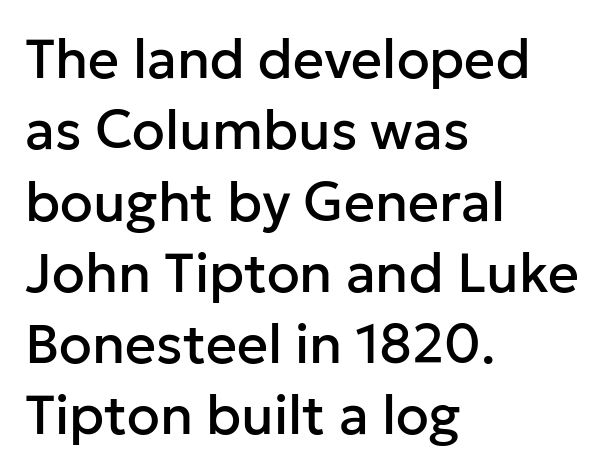
Q: Is the text italic (slanted)? A: No, it is upright.
Q: Is the typeface a serif or a sans-serif typeface? A: Sans-serif.
Q: Is the text underlined? A: No.
Q: How is the paragraph aligned? A: Left-aligned.
Q: Is the spacing between letters normal or unusually wide? A: Normal.
Q: Is the spacing between lines tight, normal or loose? A: Normal.
Q: Width (condensed, normal, or wide)? A: Normal.
Q: Stroke contrast? A: Low.
Q: x-height? A: Medium.
Q: Monospaced? A: No.
